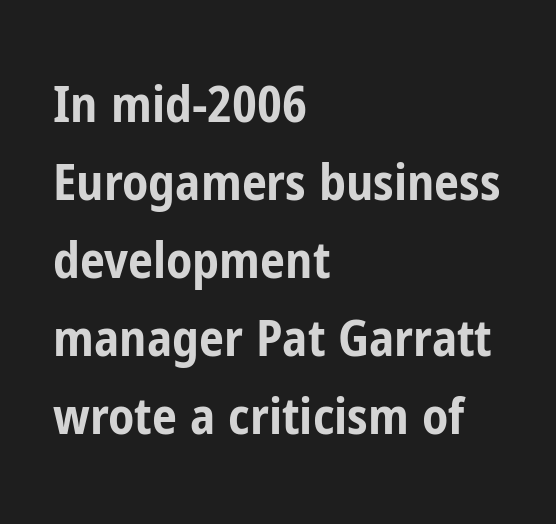
The image shows 50 px bold, condensed sans-serif type, upright; set left-aligned, normal line spacing (1.56x), normal letter spacing, not underlined; low stroke contrast and a medium x-height.
